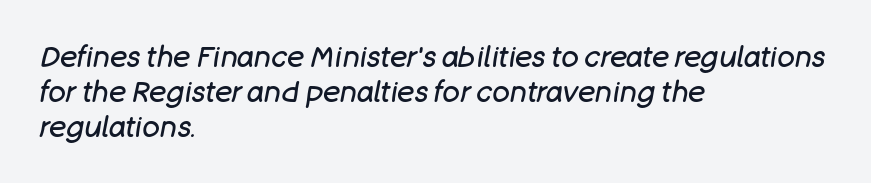
The image shows 29 px regular-weight type, italic (leaning right); set left-aligned, line spacing 1.21x, normal letter spacing, not underlined; low stroke contrast and a large x-height.
